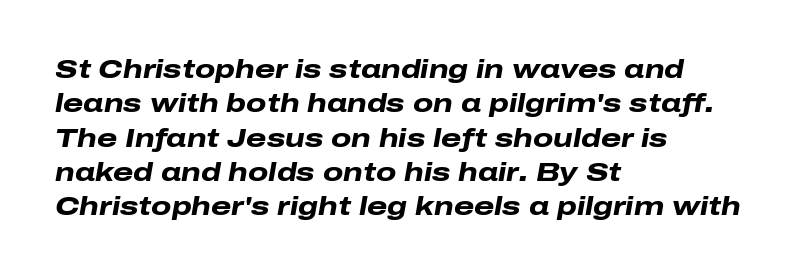
{"italic": "yes", "lean": "right", "slant_degrees": 10, "bold": "yes", "underline": "no", "align": "left", "line_spacing": "normal", "line_spacing_ratio": 1.32, "letter_spacing": "normal", "letter_spacing_em": 0.0, "glyph_px": 26}
